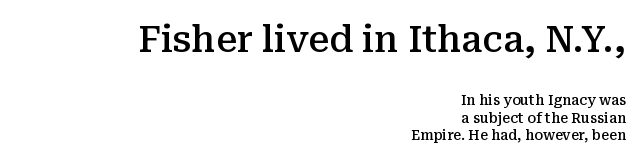
Q: Is the text bold? A: Semi-bold.
Q: Is the text italic (slanted)? A: No, it is upright.
Q: Is the typeface a serif or a sans-serif typeface? A: Serif.
Q: Is the text underlined? A: No.
Q: How is the paragraph aligned? A: Right-aligned.
Q: Is the spacing between letters normal or unusually wide? A: Normal.
Q: Which block of text is set in a larger size, the first (top) or the second (bottom)? A: The first (top) one.
Q: Width (condensed, normal, or wide)? A: Normal.
Q: Stroke contrast? A: Medium.
Q: x-height? A: Medium.
Q: Monospaced? A: No.
